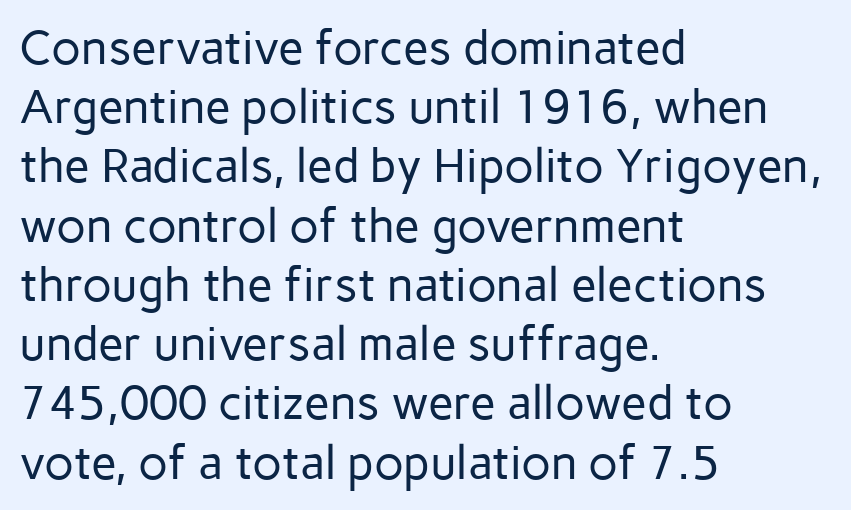
Q: Is the text bold? A: No.
Q: Is the text italic (slanted)? A: No, it is upright.
Q: Is the typeface a serif or a sans-serif typeface? A: Sans-serif.
Q: Is the text underlined? A: No.
Q: How is the paragraph aligned? A: Left-aligned.
Q: Is the spacing between letters normal or unusually wide? A: Normal.
Q: Is the spacing between lines tight, normal or loose? A: Normal.
Q: Width (condensed, normal, or wide)? A: Normal.
Q: Stroke contrast? A: Low.
Q: x-height? A: Medium.
Q: Monospaced? A: No.
